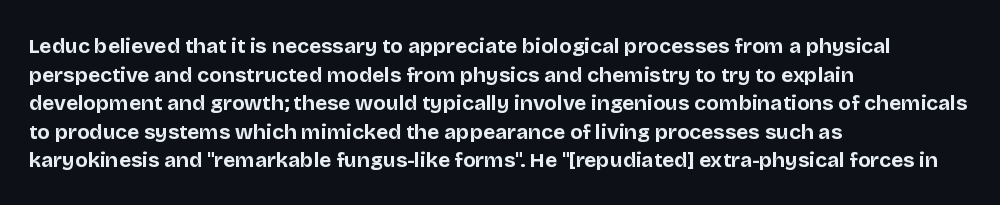
The image shows 21 px bold type, upright; set left-aligned, normal line spacing (1.36x), normal letter spacing, not underlined.
